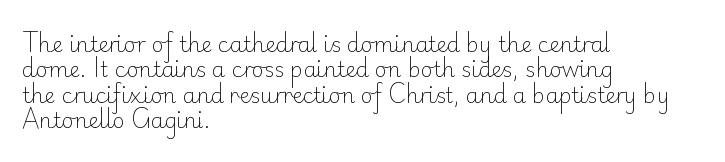
The image shows 21 px text type, upright; set left-aligned, line spacing 1.21x, normal letter spacing, not underlined.
